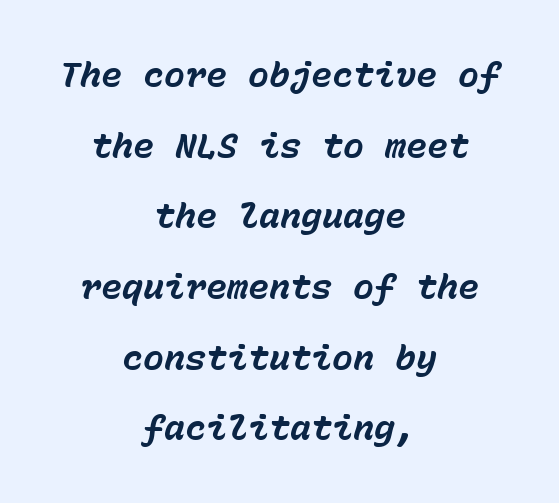
{"italic": "yes", "lean": "right", "slant_degrees": 15, "bold": "yes", "weight": "bold", "width": "normal", "stroke_contrast": "low", "x_height": "medium", "monospaced": "yes", "underline": "no", "align": "center", "line_spacing": "loose", "line_spacing_ratio": 2.02, "letter_spacing": "normal", "letter_spacing_em": 0.0, "glyph_px": 35}
